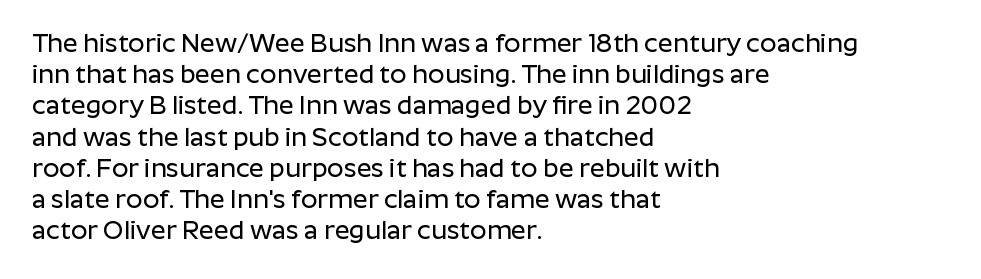
The passage is arranged the way most books set body copy — flush left. This is the regular roman posture of the typeface. The rendering keeps characters at their native spacing. Honestly, there is no underline to notice here at all.
